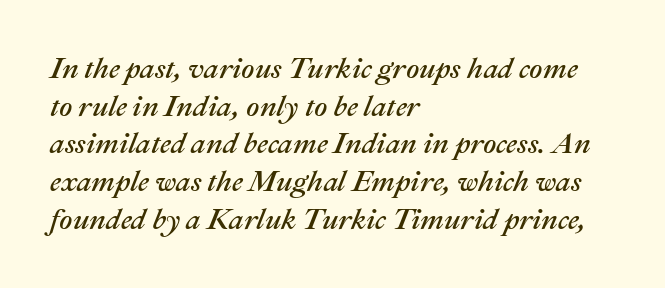
The image shows 29 px text type, italic (leaning right); set left-aligned, normal line spacing (1.3x), normal letter spacing, not underlined; medium stroke contrast and a medium x-height.
